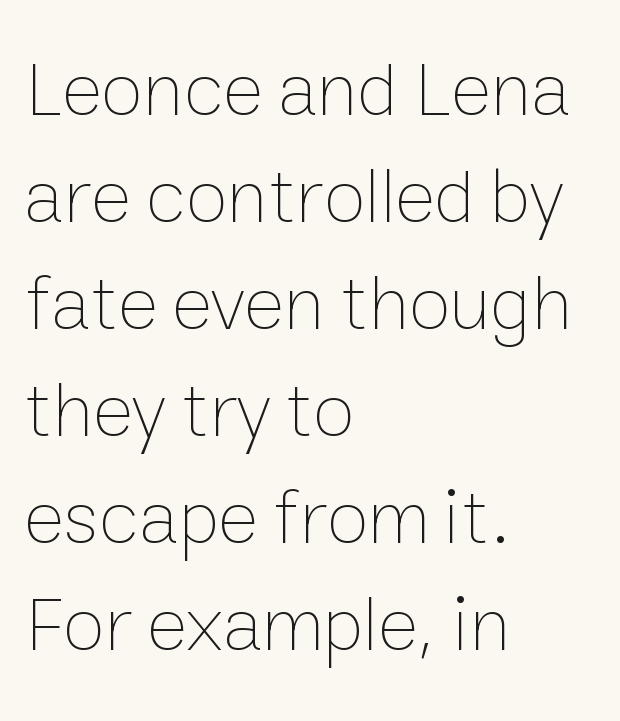
Interline gaps are of average width in this sample. Italic? Not at all — the glyphs are vertical. This rendering features lettering with no underline. In CSS terms this would be text-align: left. Standard letterfit; no display-style spreading of the glyphs. The characters are drawn with everyday or finer stroke widths.
